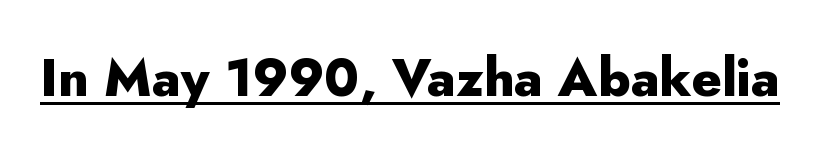
Q: Is the text bold? A: Yes.
Q: Is the text italic (slanted)? A: No, it is upright.
Q: Is the typeface a serif or a sans-serif typeface? A: Sans-serif.
Q: Is the text underlined? A: Yes.
Q: Is the spacing between letters normal or unusually wide? A: Normal.
Q: Width (condensed, normal, or wide)? A: Normal.
Q: Stroke contrast? A: Low.
Q: x-height? A: Small.
Q: Monospaced? A: No.
